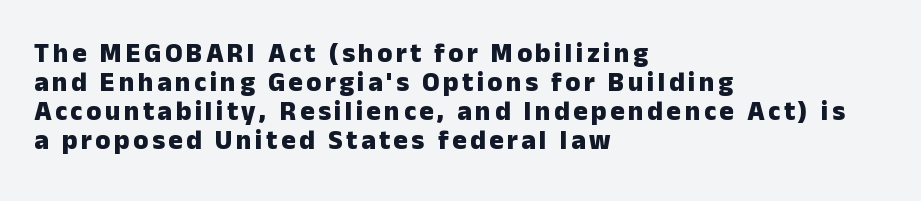
{"italic": "no", "bold": "yes", "underline": "no", "align": "left", "line_spacing": "tight", "line_spacing_ratio": 1.07, "glyph_px": 27}
